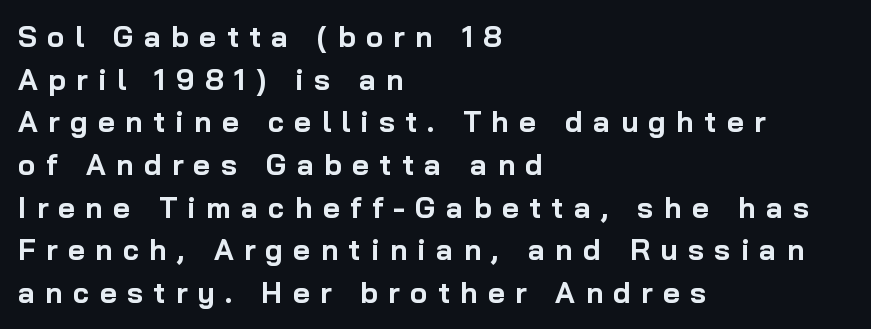
{"serif": "no", "italic": "no", "bold": "yes", "weight": "bold", "width": "normal", "stroke_contrast": "low", "x_height": "medium", "monospaced": "no", "underline": "no", "align": "left", "line_spacing": "normal", "line_spacing_ratio": 1.47, "letter_spacing": "wide", "letter_spacing_em": 0.36, "glyph_px": 29}
